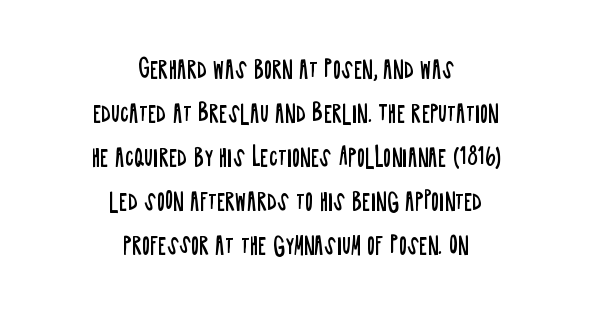
The image shows 22 px text type, upright; set centered, loose line spacing (2.0x), normal letter spacing, not underlined.
